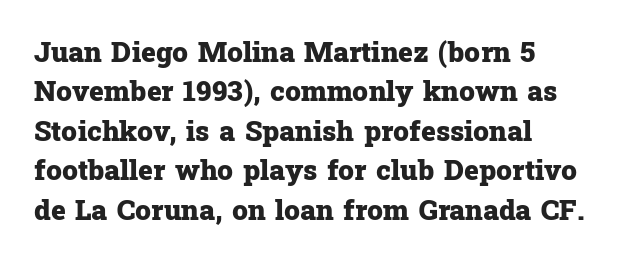
This rendering uses left alignment, leaving the right contour irregular. The rows are spaced the way most documents space them. Look at the tracking — it's just the regular setting, nothing added. This is serif lettering, the kind often seen in printed books. Each glyph is drawn with heavy, bold strokes. Proportional: the letters do not fall into vertical columns.
